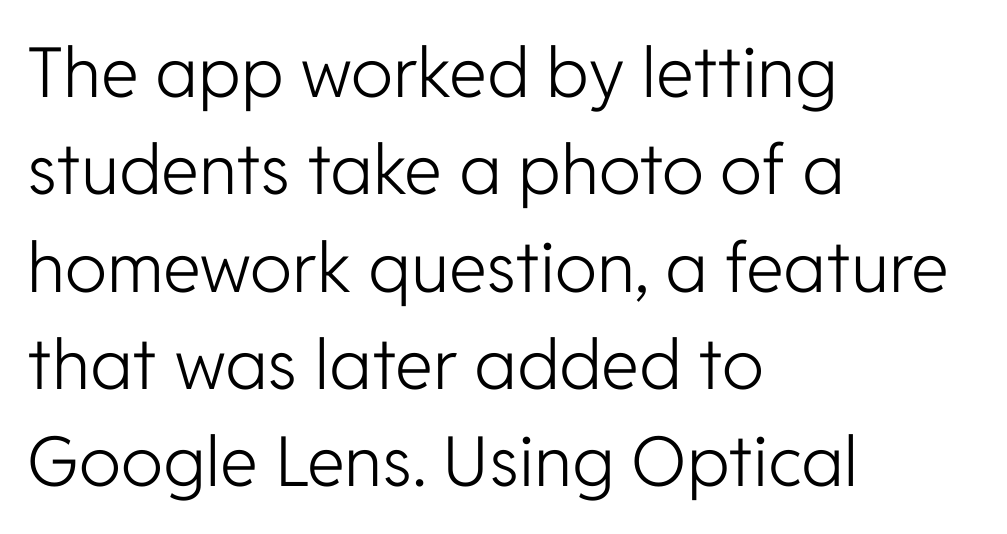
Think of a printed novel: that variable character pitch is what you see here. Check under the words: just untouched page. Successive baselines arrive at the customary interval. Classification — sans serif. The tracking reads as untouched default to a designer's eye.
